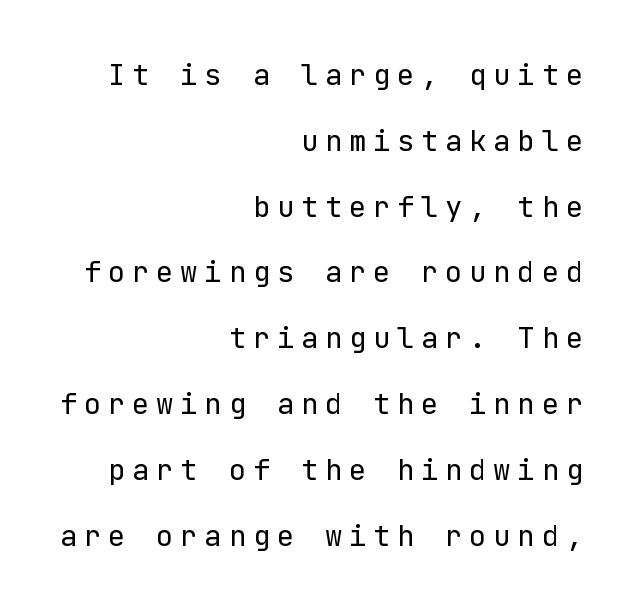
{"serif": "no", "italic": "no", "bold": "no", "weight": "regular", "width": "normal", "stroke_contrast": "low", "x_height": "medium", "underline": "no", "align": "right", "line_spacing": "loose", "line_spacing_ratio": 2.27, "letter_spacing": "wide", "letter_spacing_em": 0.23, "glyph_px": 29}
